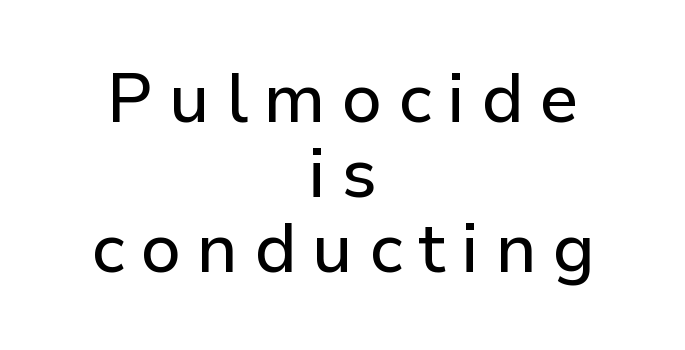
{"serif": "no", "italic": "no", "width": "normal", "stroke_contrast": "low", "x_height": "medium", "monospaced": "no", "underline": "no", "align": "center", "line_spacing": "tight", "line_spacing_ratio": 1.09, "letter_spacing": "wide", "letter_spacing_em": 0.23, "glyph_px": 69}
